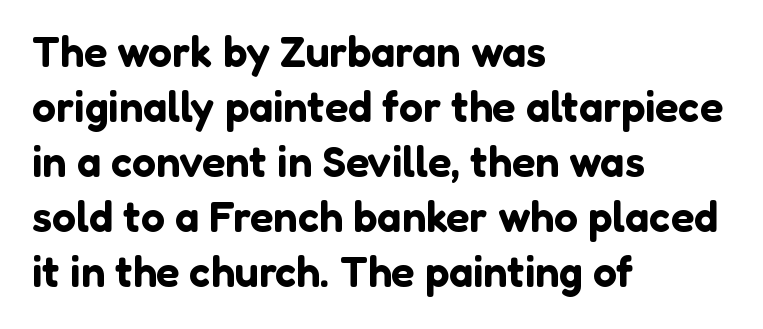
Q: Is the text italic (slanted)? A: No, it is upright.
Q: Is the typeface a serif or a sans-serif typeface? A: Sans-serif.
Q: Is the text underlined? A: No.
Q: How is the paragraph aligned? A: Left-aligned.
Q: Is the spacing between letters normal or unusually wide? A: Normal.
Q: Is the spacing between lines tight, normal or loose? A: Normal.
Q: Width (condensed, normal, or wide)? A: Normal.
Q: Stroke contrast? A: Low.
Q: x-height? A: Medium.
Q: Monospaced? A: No.
